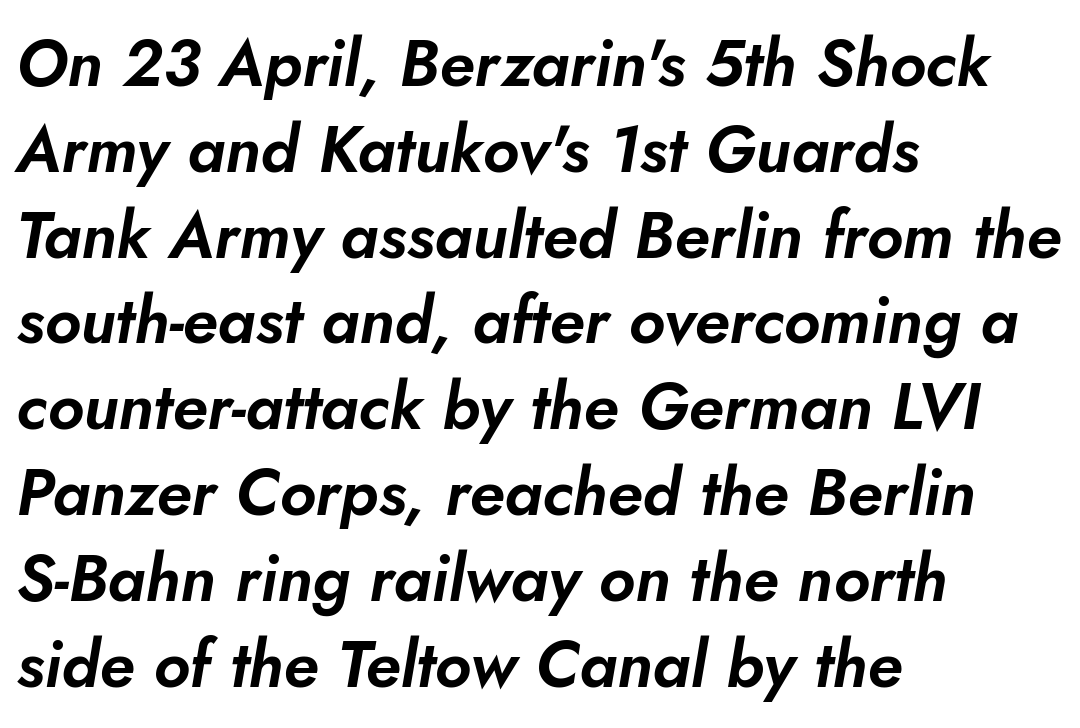
The image shows 65 px text type, italic (leaning right); set left-aligned, normal line spacing (1.32x), normal letter spacing, not underlined; low stroke contrast and a small x-height.
